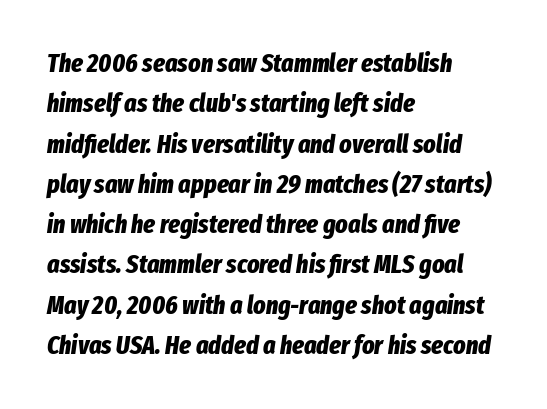
Q: Is the text bold? A: Yes.
Q: Is the text italic (slanted)? A: Yes, it leans right by about 8 degrees.
Q: Is the text underlined? A: No.
Q: How is the paragraph aligned? A: Left-aligned.
Q: Is the spacing between letters normal or unusually wide? A: Normal.
Q: Is the spacing between lines tight, normal or loose? A: Normal.
